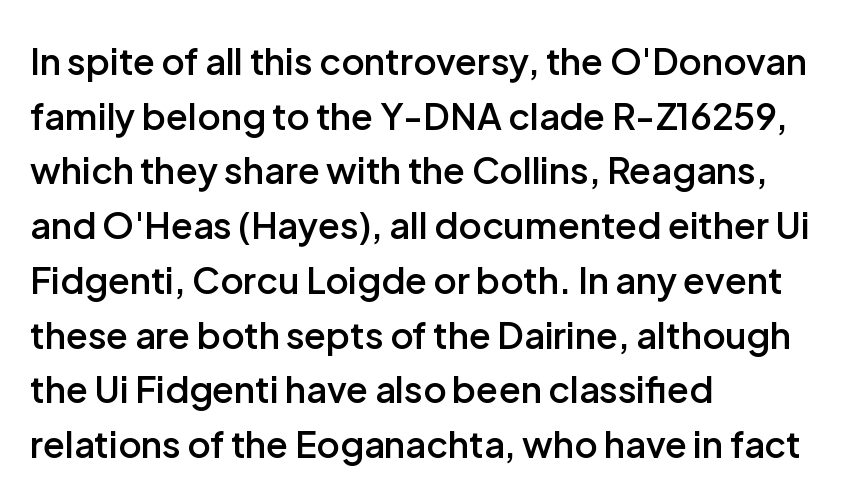
Q: Is the text bold? A: Semi-bold.
Q: Is the text italic (slanted)? A: No, it is upright.
Q: Is the typeface a serif or a sans-serif typeface? A: Sans-serif.
Q: Is the text underlined? A: No.
Q: How is the paragraph aligned? A: Left-aligned.
Q: Is the spacing between letters normal or unusually wide? A: Normal.
Q: Is the spacing between lines tight, normal or loose? A: Normal.
Q: Width (condensed, normal, or wide)? A: Normal.
Q: Stroke contrast? A: Low.
Q: x-height? A: Medium.
Q: Monospaced? A: No.
